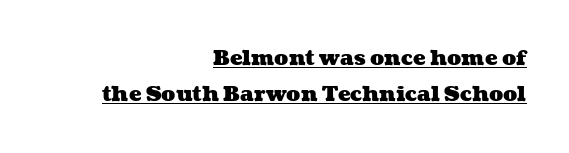
{"bold": "yes", "underline": "yes", "align": "right", "line_spacing_ratio": 1.71, "letter_spacing": "normal", "letter_spacing_em": 0.0, "glyph_px": 21}
